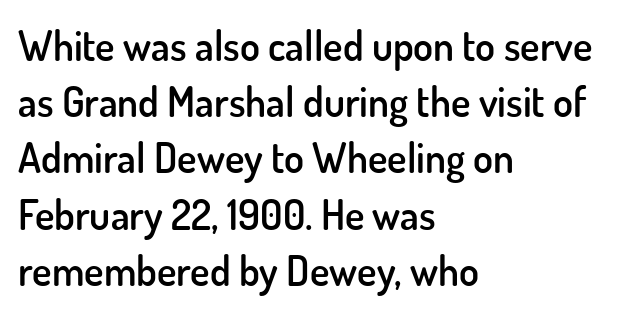
The image shows 41 px semibold sans-serif type, upright; set left-aligned, normal line spacing (1.37x), normal letter spacing, not underlined; low stroke contrast and a small x-height.
